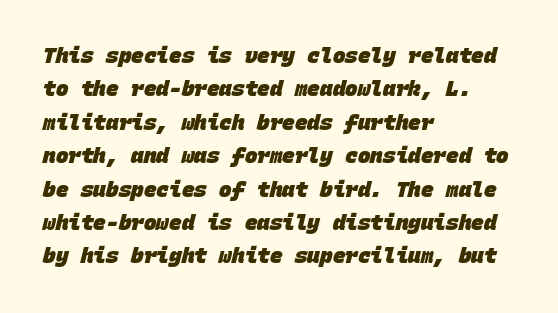
The image shows 21 px bold type; set left-aligned, normal line spacing (1.59x), normal letter spacing, not underlined.
